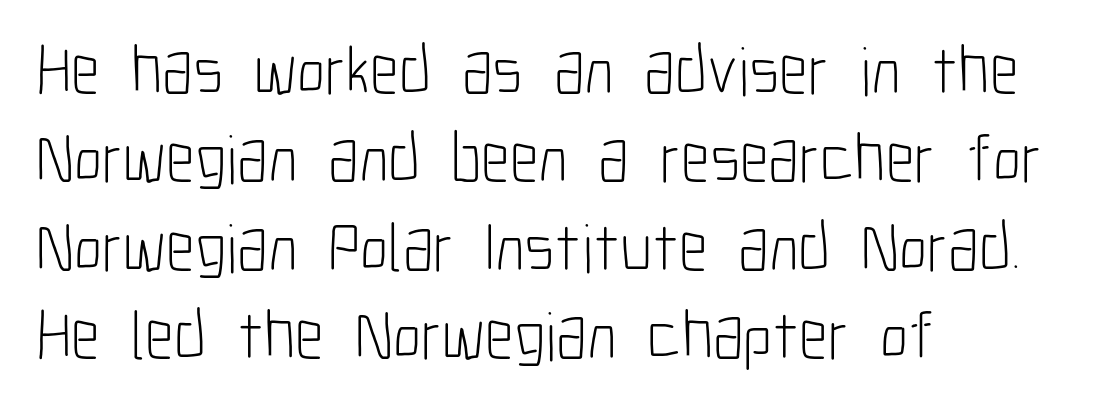
Q: Is the text bold? A: No.
Q: Is the text italic (slanted)? A: No, it is upright.
Q: Is the typeface a serif or a sans-serif typeface? A: Sans-serif.
Q: Is the text underlined? A: No.
Q: How is the paragraph aligned? A: Left-aligned.
Q: Is the spacing between letters normal or unusually wide? A: Normal.
Q: Is the spacing between lines tight, normal or loose? A: Normal.
Q: Width (condensed, normal, or wide)? A: Condensed.
Q: Stroke contrast? A: Low.
Q: x-height? A: Medium.
Q: Monospaced? A: No.
